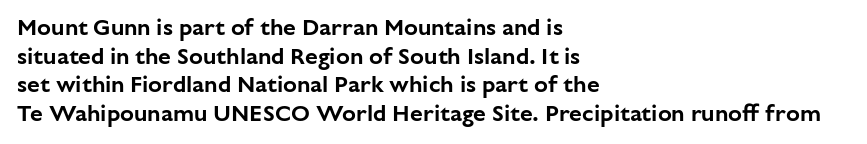
The image shows 23 px text type, upright; set left-aligned, line spacing 1.24x, normal letter spacing, not underlined.
